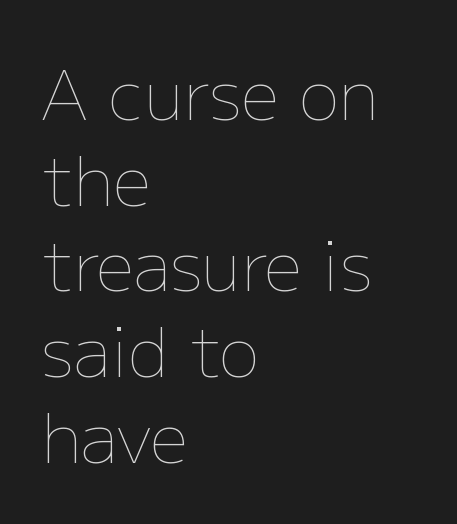
{"italic": "no", "bold": "no", "weight": "thin", "width": "normal", "stroke_contrast": "low", "x_height": "medium", "monospaced": "no", "underline": "no", "align": "left", "line_spacing": "normal", "line_spacing_ratio": 1.26, "letter_spacing": "normal", "letter_spacing_em": 0.0, "glyph_px": 68}
